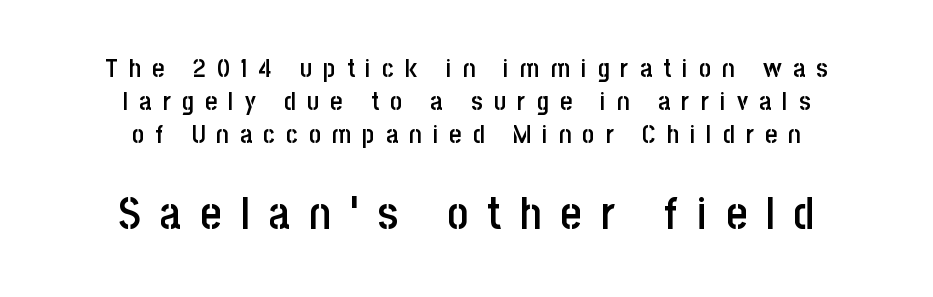
Q: Is the text bold? A: Semi-bold.
Q: Is the text italic (slanted)? A: No, it is upright.
Q: Is the typeface a serif or a sans-serif typeface? A: Sans-serif.
Q: Is the text underlined? A: No.
Q: How is the paragraph aligned? A: Centered.
Q: Is the spacing between letters normal or unusually wide? A: Unusually wide.
Q: Is the spacing between lines tight, normal or loose? A: Normal.
Q: Which block of text is set in a larger size, the first (top) or the second (bottom)? A: The second (bottom) one.
Q: Width (condensed, normal, or wide)? A: Condensed.
Q: Stroke contrast? A: Low.
Q: x-height? A: Large.
Q: Monospaced? A: No.
